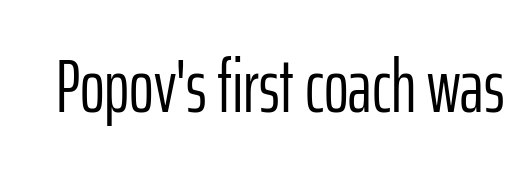
The font family rendered here belongs to the sans-serif group. Character widths vary here, with narrow letters taking less room than wide ones. The baseline area is clear. Upright lettering throughout. Compared with typical body copy, the letter spacing here is the same. Unbolded letterforms with no extra heft.
